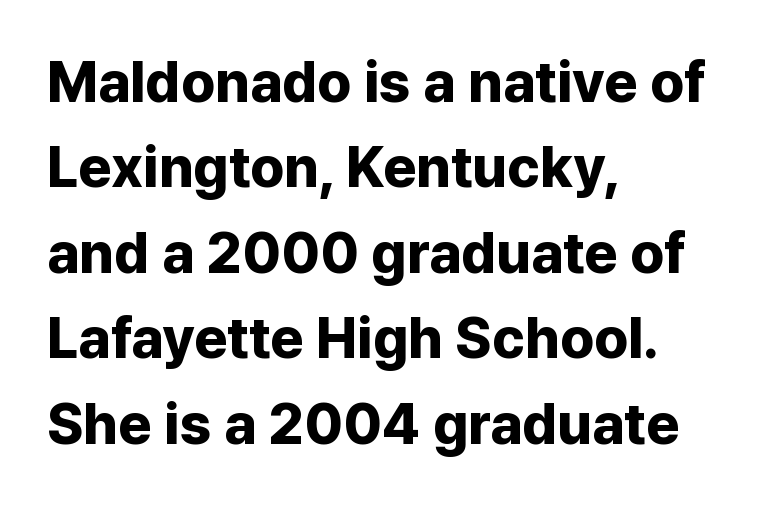
{"serif": "no", "italic": "no", "bold": "yes", "weight": "bold", "width": "normal", "stroke_contrast": "low", "x_height": "medium", "monospaced": "no", "underline": "no", "align": "left", "line_spacing": "normal", "line_spacing_ratio": 1.5, "letter_spacing": "normal", "letter_spacing_em": 0.0, "glyph_px": 57}
